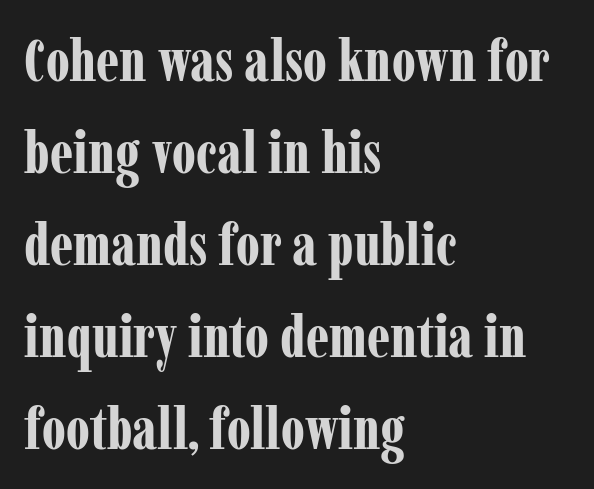
{"serif": "yes", "italic": "no", "bold": "yes", "weight": "bold", "width": "condensed", "stroke_contrast": "low", "x_height": "medium", "monospaced": "no", "underline": "no", "align": "left", "line_spacing": "normal", "line_spacing_ratio": 1.56, "letter_spacing": "normal", "letter_spacing_em": 0.0, "glyph_px": 59}
